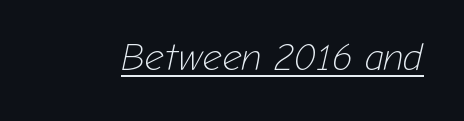
Q: Is the text bold? A: No.
Q: Is the text italic (slanted)? A: Yes, it leans right by about 12 degrees.
Q: Is the text underlined? A: Yes.
Q: Is the spacing between letters normal or unusually wide? A: Normal.
Q: Width (condensed, normal, or wide)? A: Normal.
Q: Stroke contrast? A: Low.
Q: x-height? A: Medium.
Q: Monospaced? A: No.
